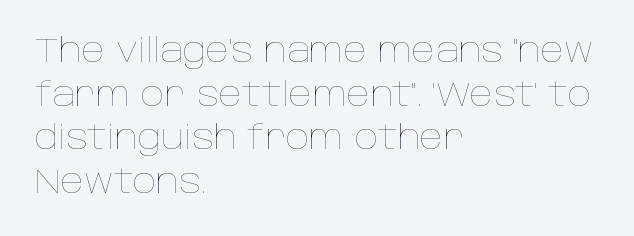
Unmarked baselines from the first word to the last. Inter-character spacing is left at the font's built-in metrics. The setting favours the left margin, as ordinary paragraphs usually do. No letter is thick-stroked: the sample isn't bold.
